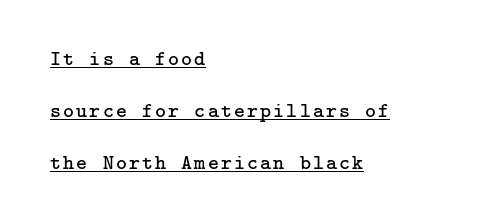
Q: Is the text bold? A: No.
Q: Is the text italic (slanted)? A: No, it is upright.
Q: Is the text underlined? A: Yes.
Q: How is the paragraph aligned? A: Left-aligned.
Q: Is the spacing between lines tight, normal or loose? A: Loose.
